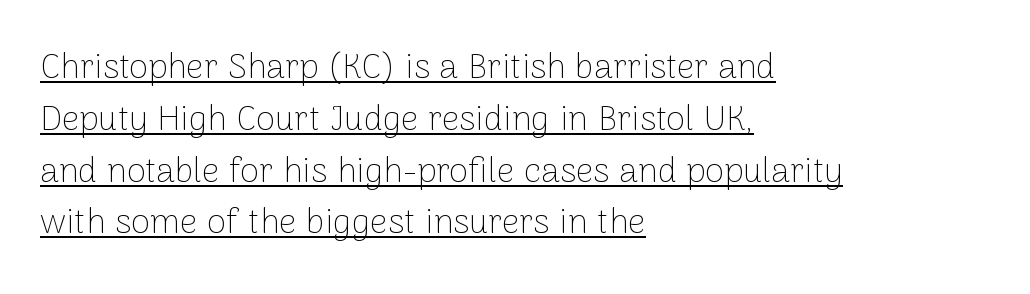
The image shows 35 px thin sans-serif type, upright; set left-aligned, normal line spacing (1.48x), normal letter spacing, underlined; low stroke contrast and a medium x-height.
